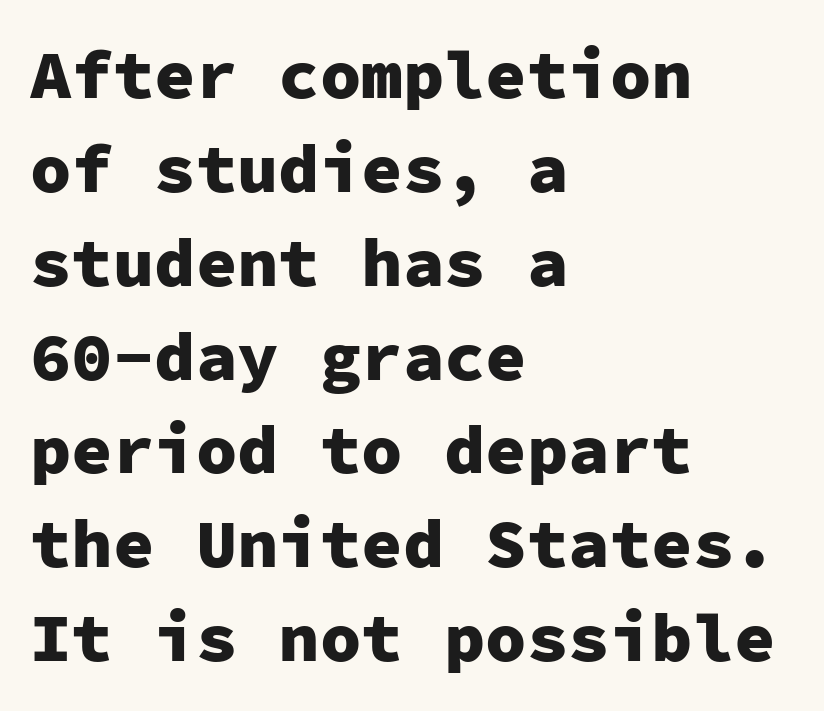
Q: Is the text bold? A: Yes.
Q: Is the text italic (slanted)? A: No, it is upright.
Q: Is the typeface a serif or a sans-serif typeface? A: Sans-serif.
Q: Is the text underlined? A: No.
Q: How is the paragraph aligned? A: Left-aligned.
Q: Is the spacing between letters normal or unusually wide? A: Normal.
Q: Is the spacing between lines tight, normal or loose? A: Normal.
Q: Width (condensed, normal, or wide)? A: Normal.
Q: Stroke contrast? A: Low.
Q: x-height? A: Medium.
Q: Monospaced? A: Yes.
